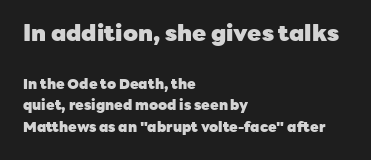
{"italic": "no", "bold": "yes", "underline": "no", "align": "left", "line_spacing": "normal", "line_spacing_ratio": 1.57, "letter_spacing": "normal", "letter_spacing_em": 0.0, "larger_block": "first", "size_ratio": 1.64, "glyph_px": 23}
